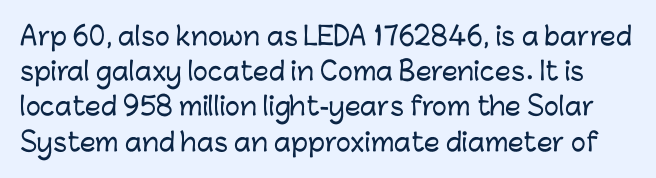
{"italic": "no", "underline": "no", "line_spacing": "normal", "line_spacing_ratio": 1.41, "letter_spacing": "normal", "letter_spacing_em": 0.0, "glyph_px": 25}
